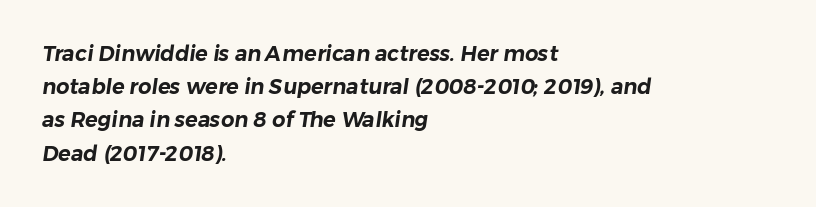
The image shows 21 px text type; set left-aligned, normal line spacing (1.58x), normal letter spacing, not underlined.
